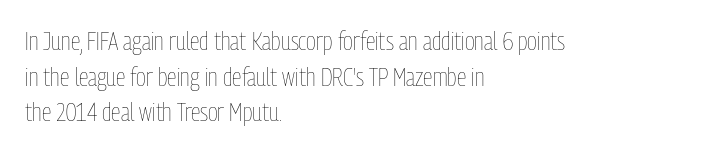
The image shows 25 px text type, upright; set left-aligned, normal line spacing (1.43x), normal letter spacing, not underlined.
